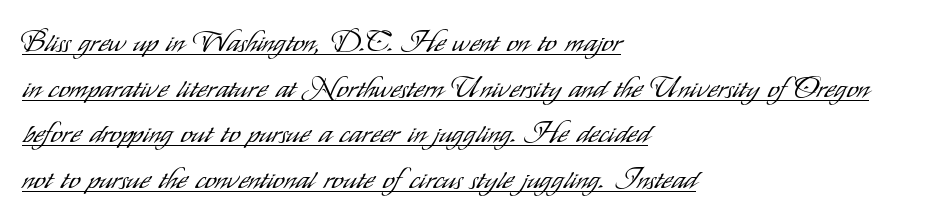
The lines sit at an ordinary, default distance from one another. The weight tops out at a normal text grade. I'd call this a sans setting — the letters go barefoot. You could call the tracking neutral — neither tight nor loose. Short and long lines alike share a common starting point at left. A continuous stroke trails under the words, as in a hyperlink.
